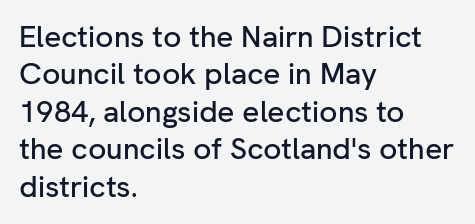
One-word summary of the alignment: left. You can tell it's not italic because the verticals are truly vertical. Bare-footed words on every line. This rendering employs a face without finishing strokes, i.e., a sans-serif. Compared with typical paragraphs, the rows here are spaced about the same. The line texture is even and compact thanks to regular tracking.
